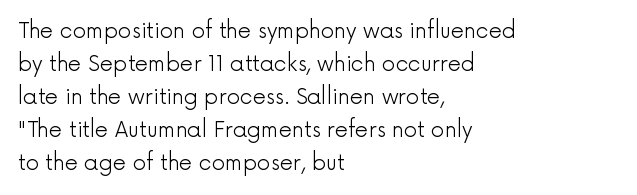
{"italic": "no", "bold": "no", "underline": "no", "align": "left", "line_spacing": "normal", "line_spacing_ratio": 1.57, "letter_spacing": "normal", "letter_spacing_em": 0.0, "glyph_px": 21}
